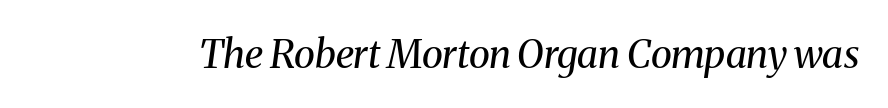
Q: Is the text bold? A: No.
Q: Is the text italic (slanted)? A: Yes, it leans right by about 8 degrees.
Q: Is the typeface a serif or a sans-serif typeface? A: Serif.
Q: Is the text underlined? A: No.
Q: Is the spacing between letters normal or unusually wide? A: Normal.
Q: Width (condensed, normal, or wide)? A: Normal.
Q: Stroke contrast? A: Medium.
Q: x-height? A: Medium.
Q: Monospaced? A: No.
